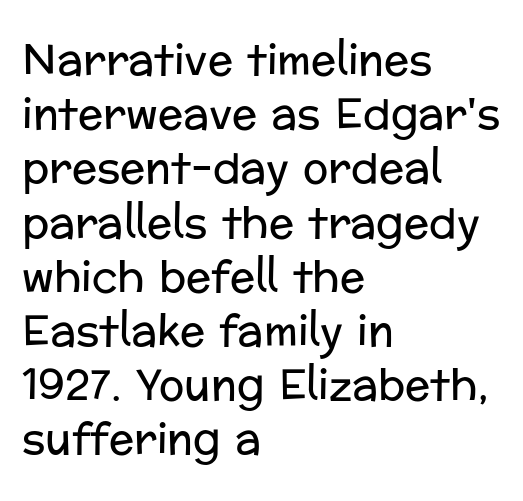
The image shows 42 px regular-weight sans-serif type, upright; set left-aligned, normal line spacing (1.29x), normal letter spacing, not underlined; low stroke contrast and a medium x-height.
